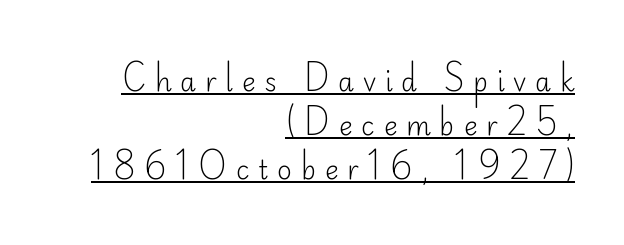
The image shows 26 px text type, upright; set right-aligned, normal line spacing (1.69x), unusually wide letter spacing (+0.33 em), underlined.
